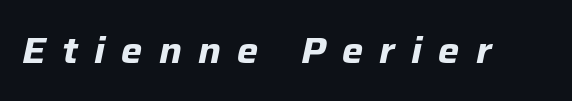
You could not count columns in this text — the font is proportionally spaced. Yep, that's italic — everything's leaning. Underlining? Definitely not there. Loose tracking; the words dissolve into strings of separated letters.
